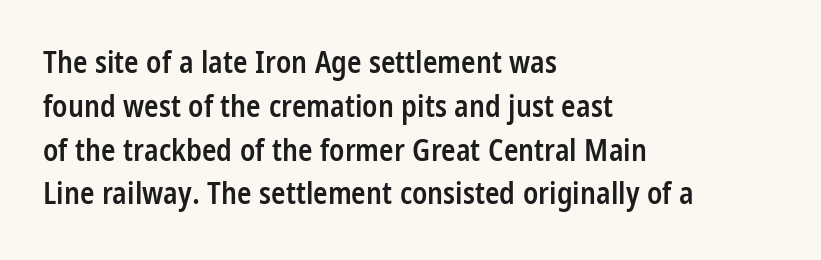
Q: Is the text bold? A: Semi-bold.
Q: Is the text italic (slanted)? A: No, it is upright.
Q: Is the typeface a serif or a sans-serif typeface? A: Sans-serif.
Q: Is the text underlined? A: No.
Q: How is the paragraph aligned? A: Left-aligned.
Q: Is the spacing between letters normal or unusually wide? A: Normal.
Q: Is the spacing between lines tight, normal or loose? A: Normal.
Q: Width (condensed, normal, or wide)? A: Condensed.
Q: Stroke contrast? A: Low.
Q: x-height? A: Large.
Q: Monospaced? A: No.
